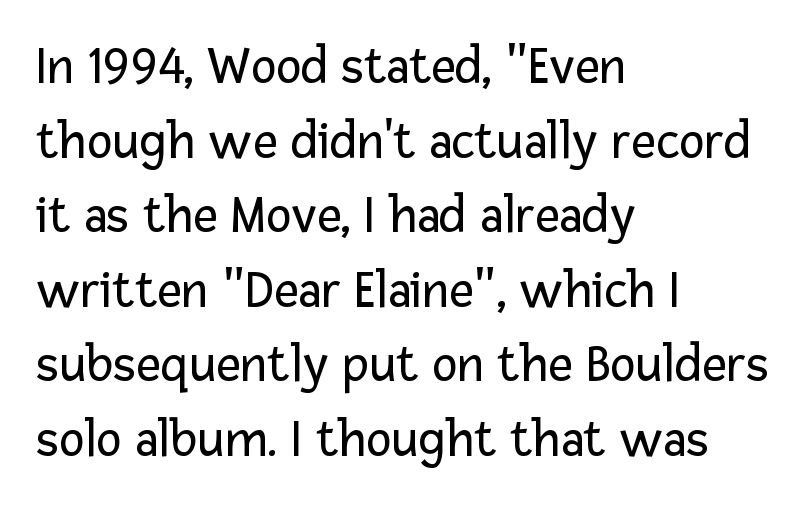
Q: Is the text bold? A: No.
Q: Is the text italic (slanted)? A: No, it is upright.
Q: Is the typeface a serif or a sans-serif typeface? A: Sans-serif.
Q: Is the text underlined? A: No.
Q: How is the paragraph aligned? A: Left-aligned.
Q: Is the spacing between letters normal or unusually wide? A: Normal.
Q: Is the spacing between lines tight, normal or loose? A: Normal.
Q: Width (condensed, normal, or wide)? A: Normal.
Q: Stroke contrast? A: Low.
Q: x-height? A: Medium.
Q: Monospaced? A: No.
